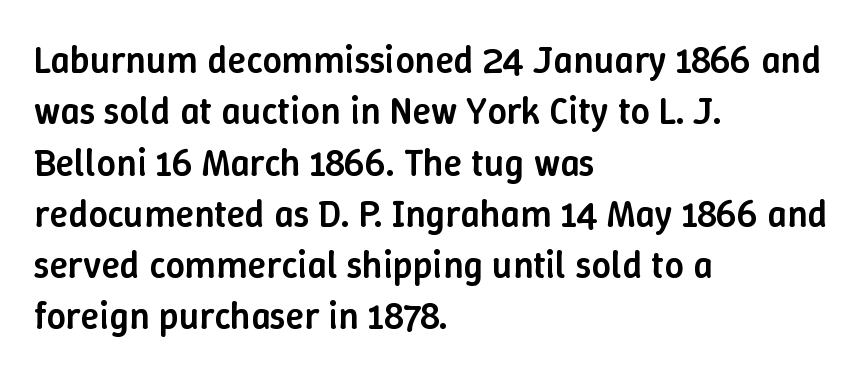
The image shows 38 px semibold type, upright; set left-aligned, normal line spacing (1.35x), normal letter spacing, not underlined; low stroke contrast and a medium x-height.
